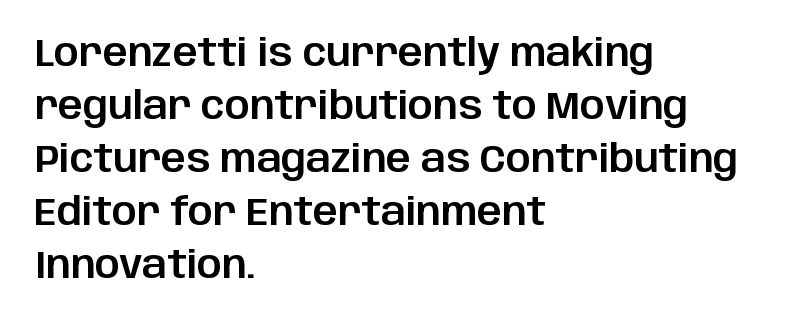
Posture: upright roman. Caption: standard tracking, unaltered. These lines sit exactly where default settings would place them. One-word summary of the alignment: left. In terms of letterform style, serifs are entirely absent.
